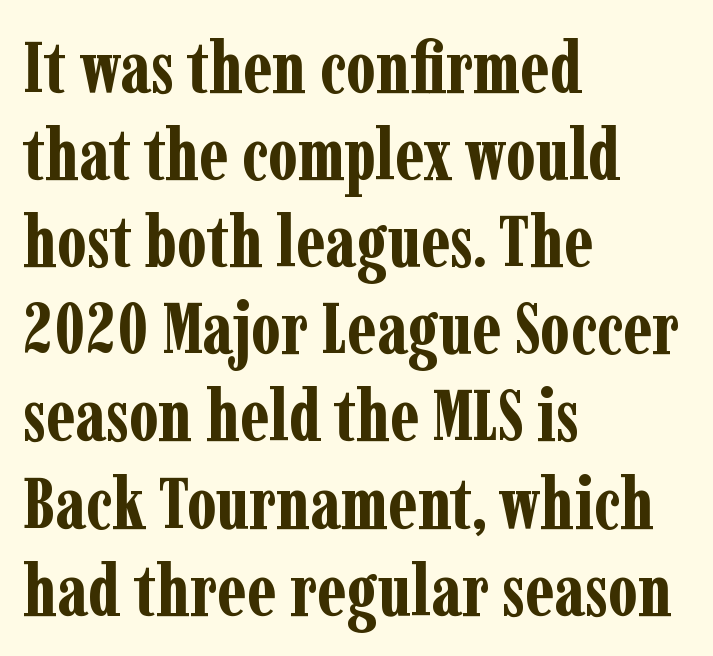
{"serif": "yes", "italic": "no", "bold": "yes", "weight": "bold", "width": "condensed", "stroke_contrast": "low", "x_height": "medium", "monospaced": "no", "underline": "no", "align": "left", "line_spacing_ratio": 1.21, "letter_spacing": "normal", "letter_spacing_em": 0.0, "glyph_px": 72}
